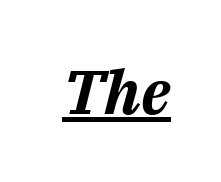
Every letter is thick-stroked: bold, no question. You can see a thin bar hugging the bottom of the glyphs. Looks like regular typesetting: each glyph gets only the width it needs. The rendering keeps characters at their native spacing. Italic: yes, the glyphs are oblique.
